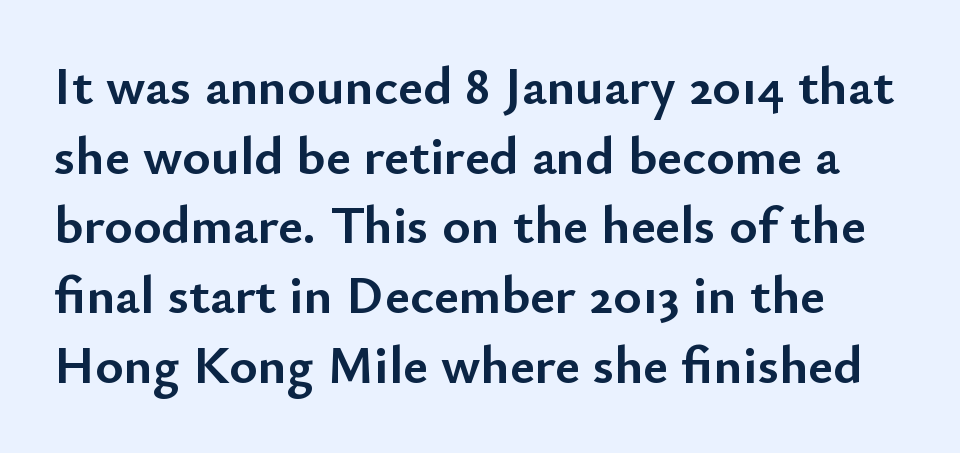
The image shows 54 px semibold sans-serif type, upright; set normal line spacing (1.29x), normal letter spacing, not underlined; low stroke contrast and a small x-height.
